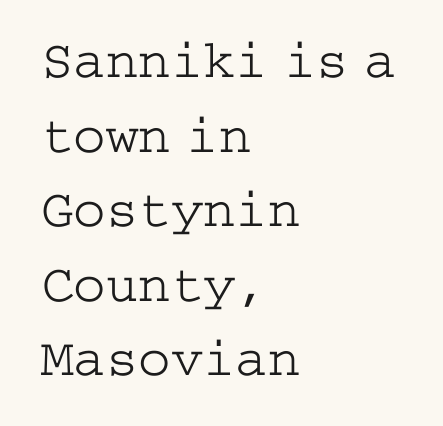
Inter-character spacing is left at the font's built-in metrics. Line starts are locked; line ends wander. The typeface chosen for these lines features serifs. If you measured baseline to baseline, you'd find a middling distance.
